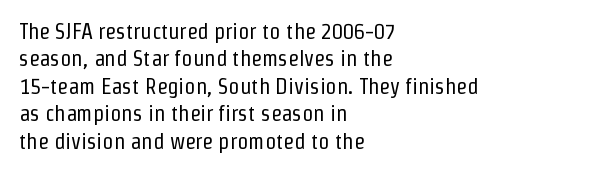
{"italic": "no", "bold": "no", "underline": "no", "align": "left", "line_spacing": "normal", "line_spacing_ratio": 1.25, "letter_spacing": "normal", "letter_spacing_em": 0.0, "glyph_px": 22}
